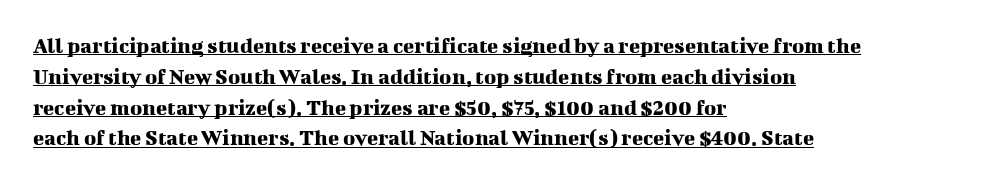
Q: Is the text italic (slanted)? A: No, it is upright.
Q: Is the text underlined? A: Yes.
Q: How is the paragraph aligned? A: Left-aligned.
Q: Is the spacing between letters normal or unusually wide? A: Normal.
Q: Is the spacing between lines tight, normal or loose? A: Normal.
